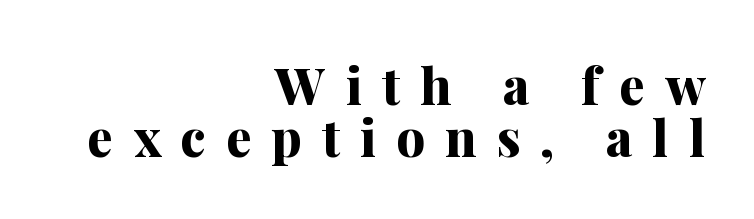
The image shows 51 px bold serif type, upright; set right-aligned, tight line spacing (1.01x), unusually wide letter spacing (+0.39 em), not underlined; medium stroke contrast and a medium x-height.
